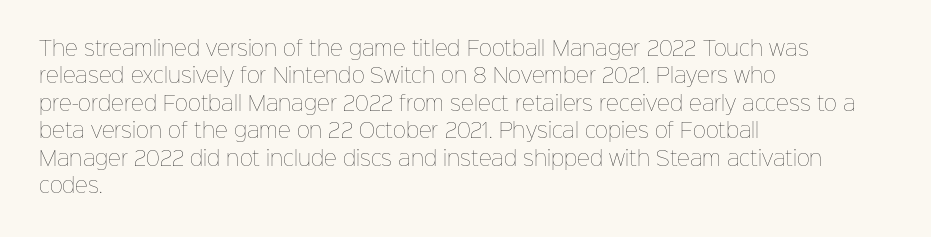
The image shows 20 px text type, upright; set left-aligned, normal line spacing (1.37x), normal letter spacing, not underlined.
